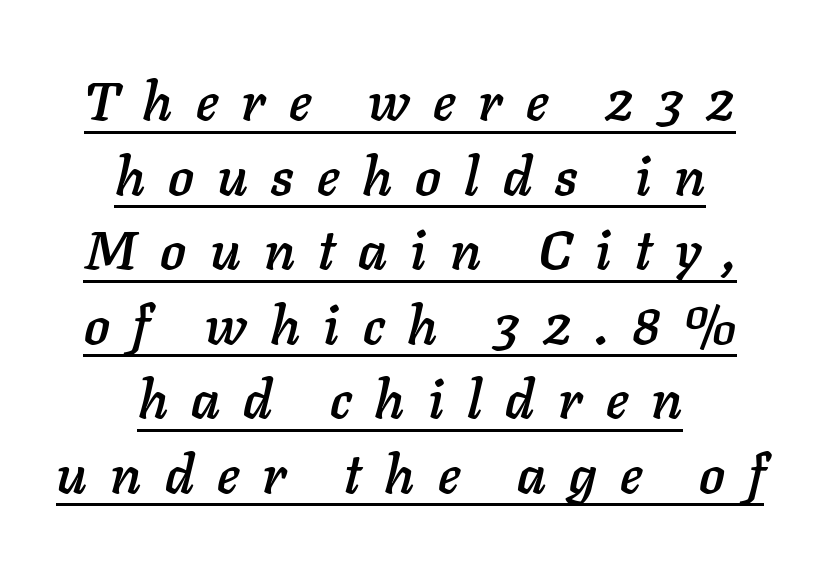
You can see a thin bar hugging the bottom of the glyphs. You could only call the tracking loose — the letters float apart. Honestly, the row spacing looks completely unremarkable. Each letter keeps its own natural width here, so spacing adapts to shape.
